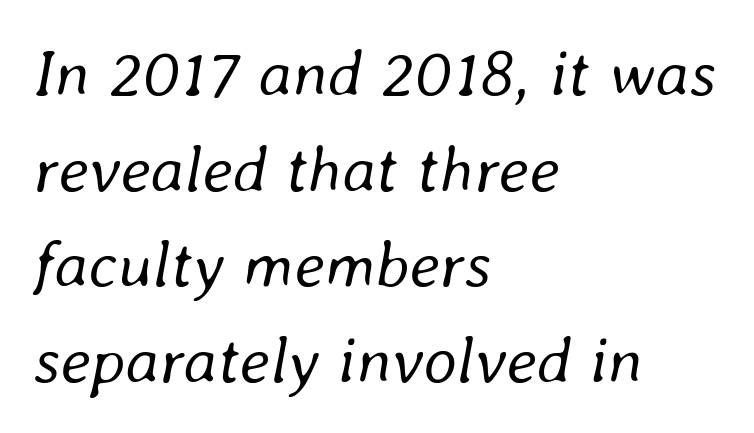
{"italic": "yes", "lean": "right", "slant_degrees": 8, "bold": "no", "weight": "regular", "width": "normal", "stroke_contrast": "low", "x_height": "medium", "monospaced": "no", "underline": "no", "align": "left", "line_spacing": "normal", "line_spacing_ratio": 1.45, "letter_spacing": "normal", "letter_spacing_em": 0.0, "glyph_px": 66}
